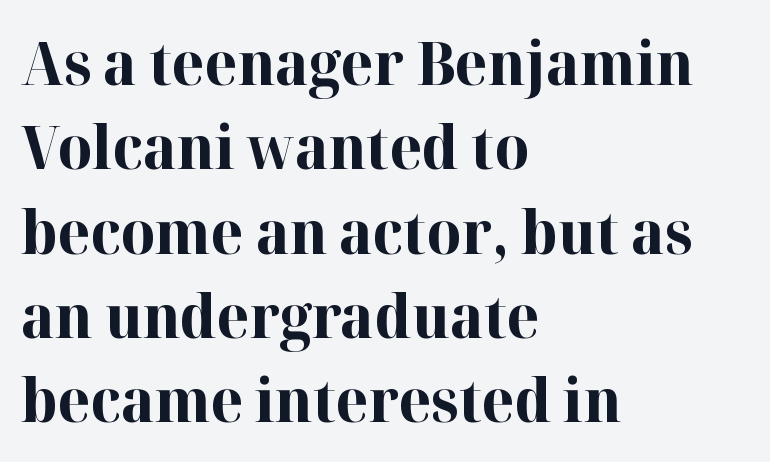
{"serif": "yes", "italic": "no", "bold": "yes", "weight": "bold", "width": "normal", "stroke_contrast": "high", "x_height": "medium", "monospaced": "no", "underline": "no", "align": "left", "line_spacing": "normal", "line_spacing_ratio": 1.43, "letter_spacing": "normal", "letter_spacing_em": 0.0, "glyph_px": 59}
